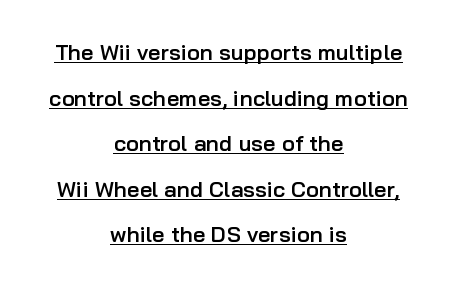
Visually the block forms a symmetrical silhouette, jagged on both flanks. One glance says open: line gaps are wider than usual. This is moderately heavy type, rendered in semibold. The lettering is marked with a stroke running underneath it. Style check: upright. There is no visible air inserted between adjacent glyphs.
